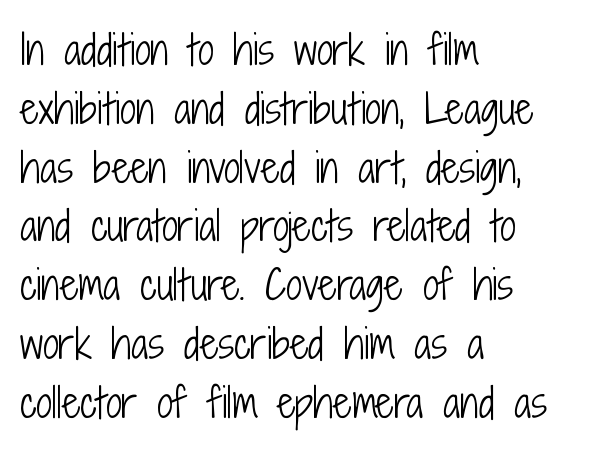
Italic: no, the glyphs are upright roman. Lines of text with bare space underneath. The leading is moderate, giving the passage an even texture. The paragraph has a hard left edge and a soft right edge. On a weight scale, this lands at 450 or below.
